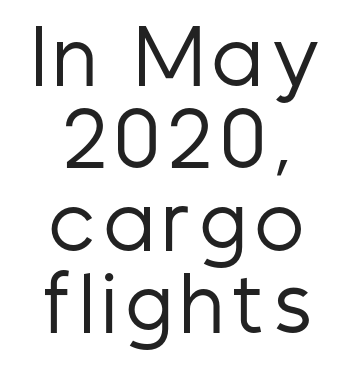
The image shows 73 px regular-weight, condensed sans-serif type, upright; set centered, tight line spacing (1.13x), not underlined; low stroke contrast and a medium x-height.
